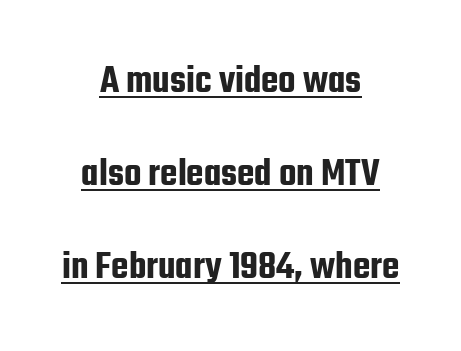
Q: Is the text italic (slanted)? A: No, it is upright.
Q: Is the typeface a serif or a sans-serif typeface? A: Sans-serif.
Q: Is the text underlined? A: Yes.
Q: How is the paragraph aligned? A: Centered.
Q: Is the spacing between letters normal or unusually wide? A: Normal.
Q: Is the spacing between lines tight, normal or loose? A: Loose.
Q: Width (condensed, normal, or wide)? A: Condensed.
Q: Stroke contrast? A: Low.
Q: x-height? A: Medium.
Q: Monospaced? A: No.
